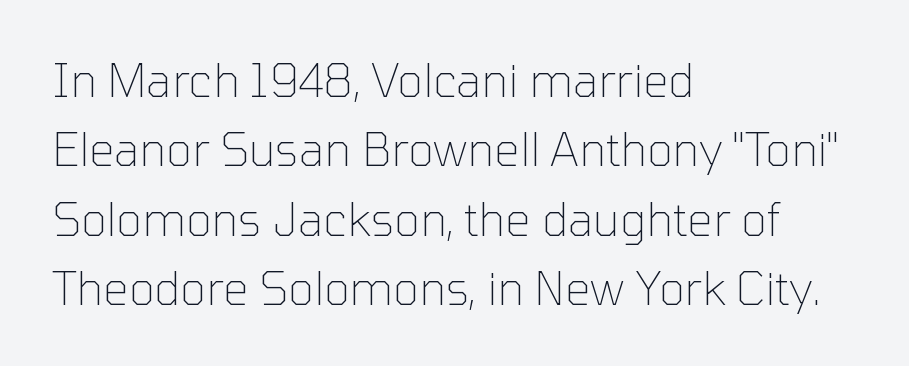
The image shows 45 px thin sans-serif type, upright; set left-aligned, normal line spacing (1.54x), normal letter spacing, not underlined; low stroke contrast and a medium x-height.
